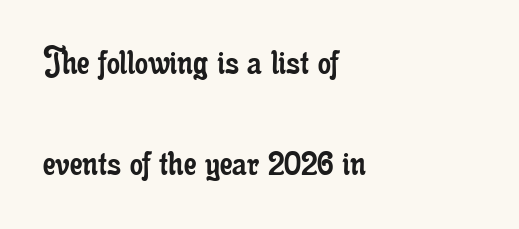
The image shows 41 px regular-weight, condensed serif type, upright; set left-aligned, loose line spacing (2.46x), normal letter spacing, not underlined; low stroke contrast and a small x-height.
